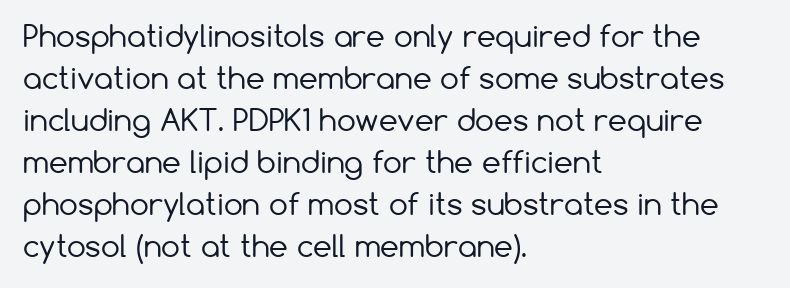
This rendering employs a face without finishing strokes, i.e., a sans-serif. Type without underlining. A typesetter would mark this as roman, not italic. Counters stay open thanks to moderate or lighter strokes. Is this a fixed-width face? No — the glyphs have proportional, varying widths.
